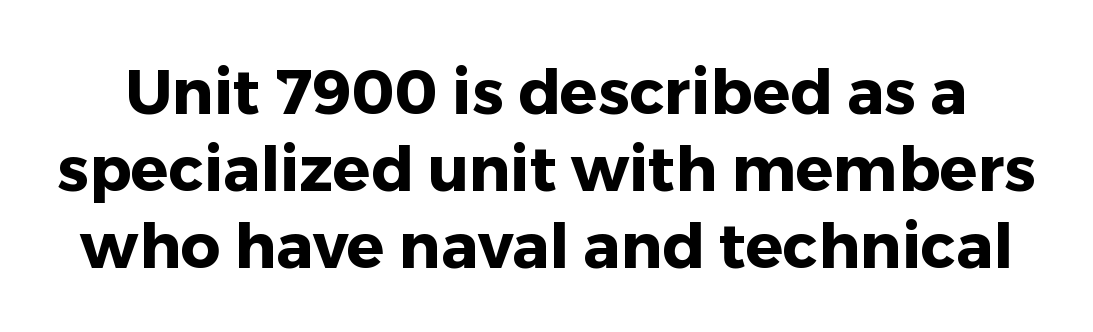
{"serif": "no", "italic": "no", "bold": "yes", "weight": "heavy", "width": "normal", "stroke_contrast": "low", "x_height": "medium", "monospaced": "no", "underline": "no", "line_spacing_ratio": 1.24, "letter_spacing": "normal", "letter_spacing_em": 0.0, "glyph_px": 62}
